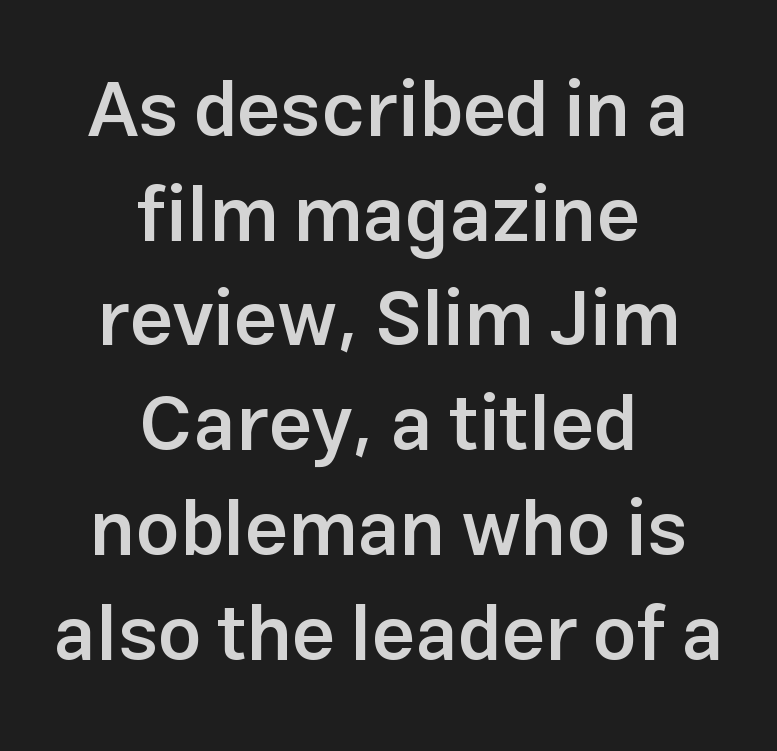
The image shows 77 px semibold sans-serif type, upright; set centered, normal line spacing (1.36x), normal letter spacing, not underlined; low stroke contrast and a medium x-height.
